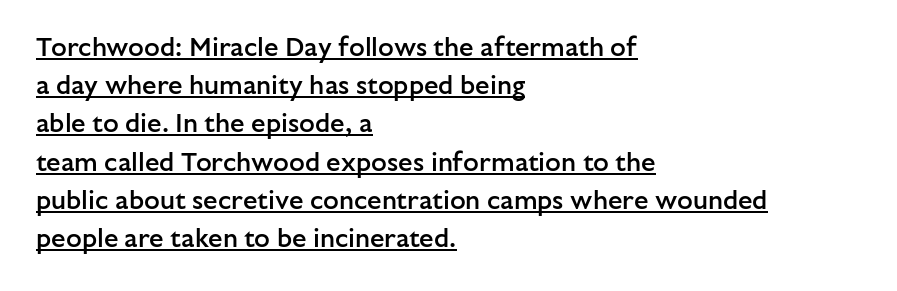
The image shows 26 px text type, upright; set left-aligned, normal line spacing (1.47x), normal letter spacing, underlined.
